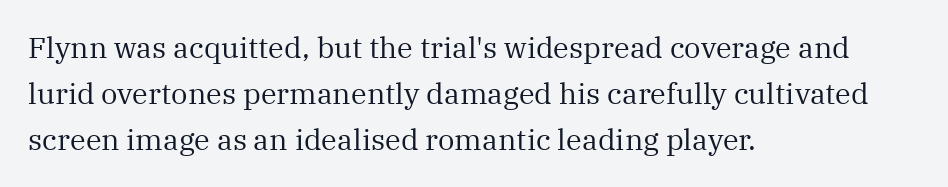
This block has exactly the height ordinary leading produces. A serif font was chosen for this passage. No letter is thick-stroked: the sample isn't bold. Tracking here is standard; glyphs follow each other at the usual distance.
